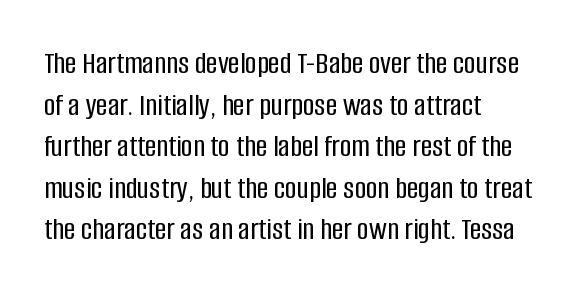
Q: Is the text italic (slanted)? A: No, it is upright.
Q: Is the typeface a serif or a sans-serif typeface? A: Sans-serif.
Q: Is the text underlined? A: No.
Q: How is the paragraph aligned? A: Left-aligned.
Q: Is the spacing between letters normal or unusually wide? A: Normal.
Q: Is the spacing between lines tight, normal or loose? A: Normal.
Q: Width (condensed, normal, or wide)? A: Condensed.
Q: Stroke contrast? A: Low.
Q: x-height? A: Large.
Q: Monospaced? A: No.
